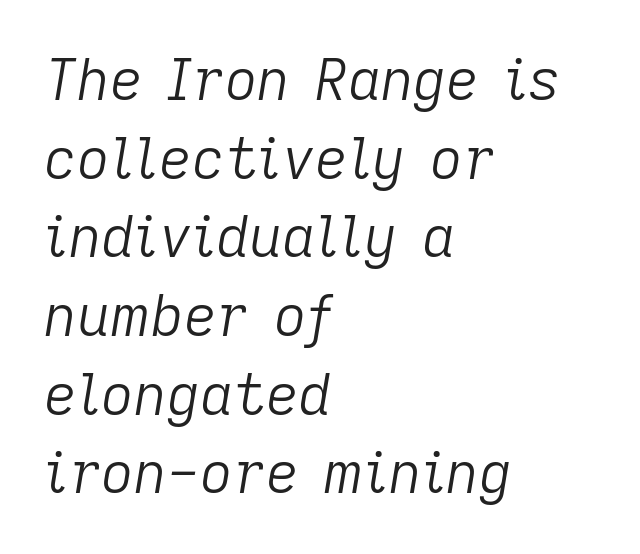
Q: Is the text bold? A: No.
Q: Is the text italic (slanted)? A: Yes, it leans right by about 9 degrees.
Q: Is the text underlined? A: No.
Q: How is the paragraph aligned? A: Left-aligned.
Q: Is the spacing between letters normal or unusually wide? A: Normal.
Q: Is the spacing between lines tight, normal or loose? A: Normal.
Q: Width (condensed, normal, or wide)? A: Normal.
Q: Stroke contrast? A: Low.
Q: x-height? A: Medium.
Q: Monospaced? A: No.
